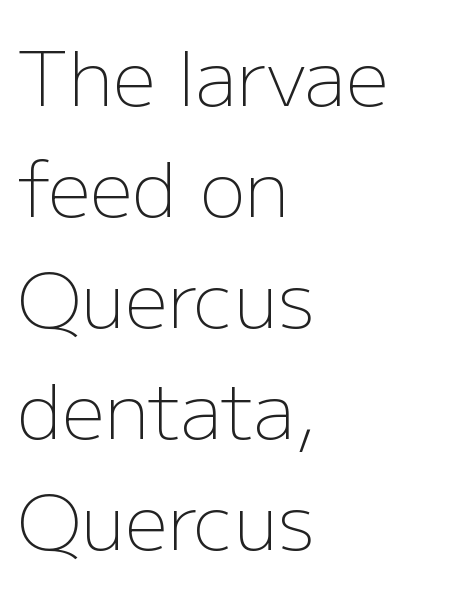
Q: Is the text bold? A: No.
Q: Is the text italic (slanted)? A: No, it is upright.
Q: Is the typeface a serif or a sans-serif typeface? A: Sans-serif.
Q: Is the text underlined? A: No.
Q: How is the paragraph aligned? A: Left-aligned.
Q: Is the spacing between letters normal or unusually wide? A: Normal.
Q: Is the spacing between lines tight, normal or loose? A: Normal.
Q: Width (condensed, normal, or wide)? A: Normal.
Q: Stroke contrast? A: Low.
Q: x-height? A: Medium.
Q: Monospaced? A: No.
